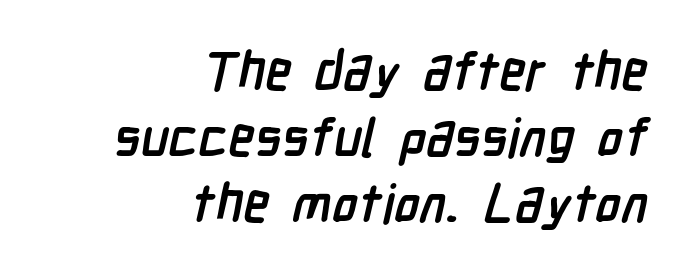
The foot of each line stays bare and open. Set as a true bold cut, around the 700 mark. A typesetter would label this face a sans. Whoever set this chose a conventional vertical rhythm. This sample has the flowing, uneven cadence of proportional lettering.
